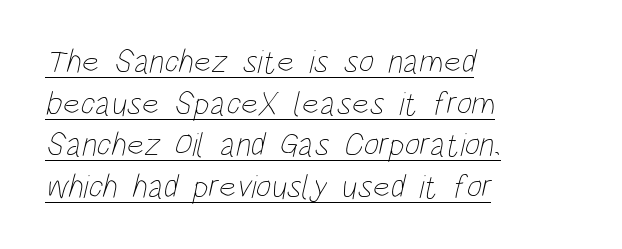
{"bold": "no", "weight": "thin", "width": "condensed", "stroke_contrast": "low", "x_height": "large", "monospaced": "no", "underline": "yes", "align": "left", "line_spacing": "normal", "line_spacing_ratio": 1.26, "letter_spacing": "normal", "letter_spacing_em": 0.0, "glyph_px": 33}
